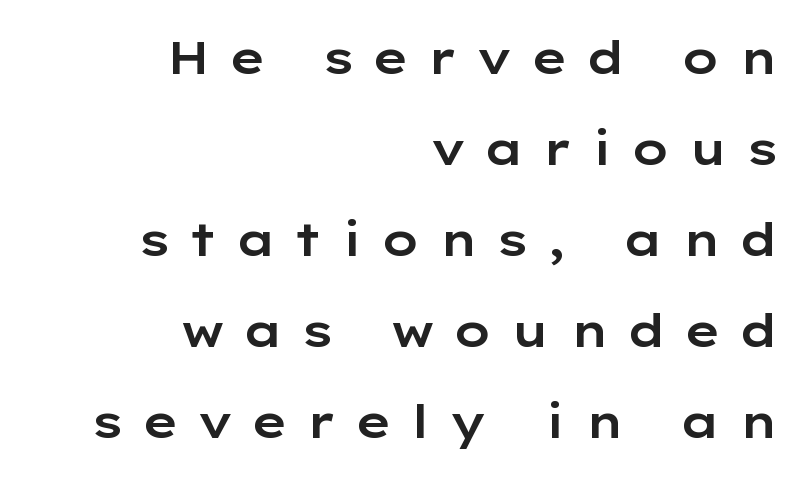
{"serif": "no", "italic": "no", "width": "wide", "stroke_contrast": "low", "x_height": "medium", "monospaced": "no", "underline": "no", "align": "right", "line_spacing": "loose", "line_spacing_ratio": 1.98, "letter_spacing": "wide", "letter_spacing_em": 0.39, "glyph_px": 46}
